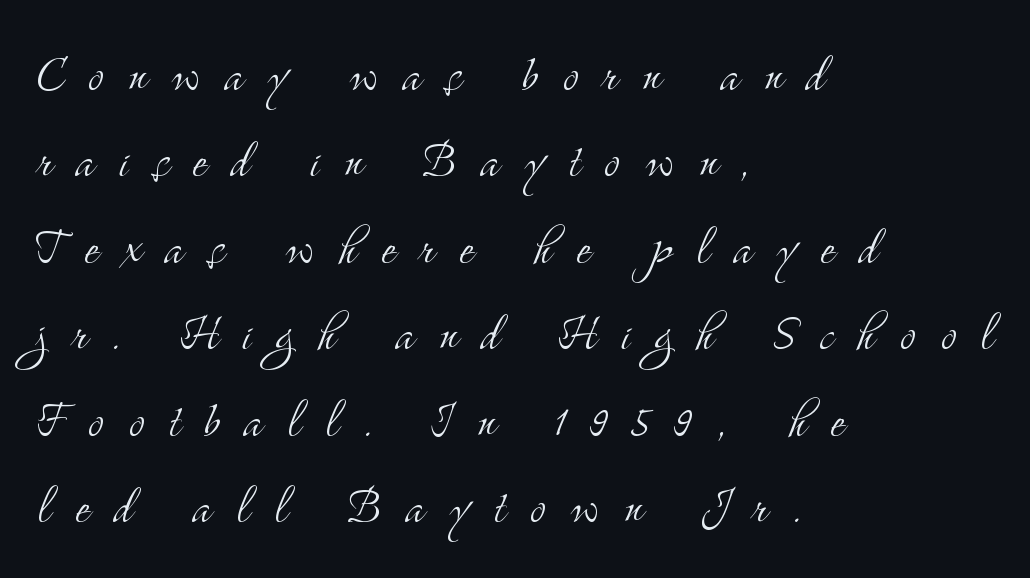
Q: Is the text bold? A: No.
Q: Is the text italic (slanted)? A: Yes.
Q: Is the typeface a serif or a sans-serif typeface? A: Serif.
Q: Is the text underlined? A: No.
Q: How is the paragraph aligned? A: Left-aligned.
Q: Is the spacing between letters normal or unusually wide? A: Unusually wide.
Q: Is the spacing between lines tight, normal or loose? A: Normal.
Q: Width (condensed, normal, or wide)? A: Condensed.
Q: Stroke contrast? A: Medium.
Q: x-height? A: Small.
Q: Monospaced? A: No.
